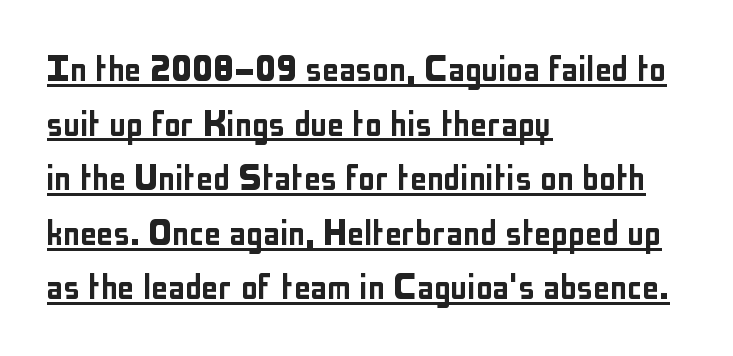
The image shows 42 px condensed sans-serif type, upright; set left-aligned, normal line spacing (1.3x), normal letter spacing, underlined; low stroke contrast and a medium x-height.
